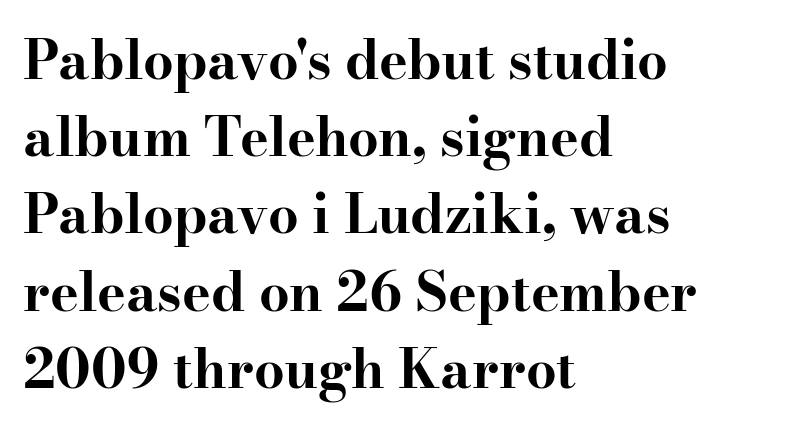
{"serif": "yes", "italic": "no", "bold": "yes", "weight": "bold", "width": "wide", "stroke_contrast": "high", "x_height": "small", "monospaced": "no", "underline": "no", "align": "left", "line_spacing": "normal", "line_spacing_ratio": 1.43, "letter_spacing": "normal", "letter_spacing_em": 0.0, "glyph_px": 54}
